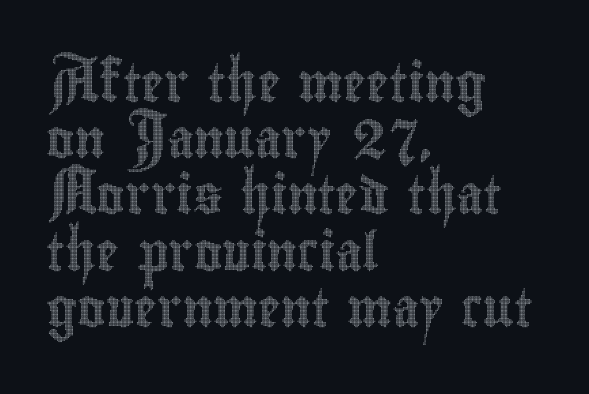
Ordinary non-slanted type is in use. Honestly, the letter spacing is just normal — you wouldn't notice it. Note the varied advance widths — an 'i' is clearly narrower than an 'm'. Whoever set this chose a conventional vertical rhythm. The glyphs are unaccompanied by any horizontal stroke below them. Which margin do the lines hug? The left one — the right edge is uneven.
